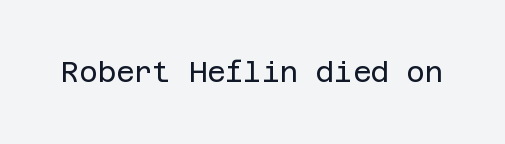
{"serif": "no", "italic": "no", "bold": "no", "weight": "regular", "width": "normal", "stroke_contrast": "low", "x_height": "large", "underline": "no", "letter_spacing": "normal", "letter_spacing_em": 0.0, "glyph_px": 28}
